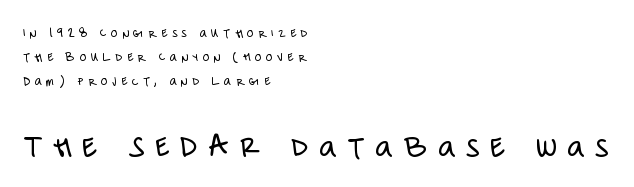
{"serif": "no", "italic": "no", "bold": "no", "weight": "light", "width": "condensed", "stroke_contrast": "low", "x_height": "large", "monospaced": "no", "underline": "no", "align": "left", "line_spacing_ratio": 1.72, "letter_spacing": "wide", "letter_spacing_em": 0.31, "larger_block": "second", "size_ratio": 2.43, "glyph_px": 34}
